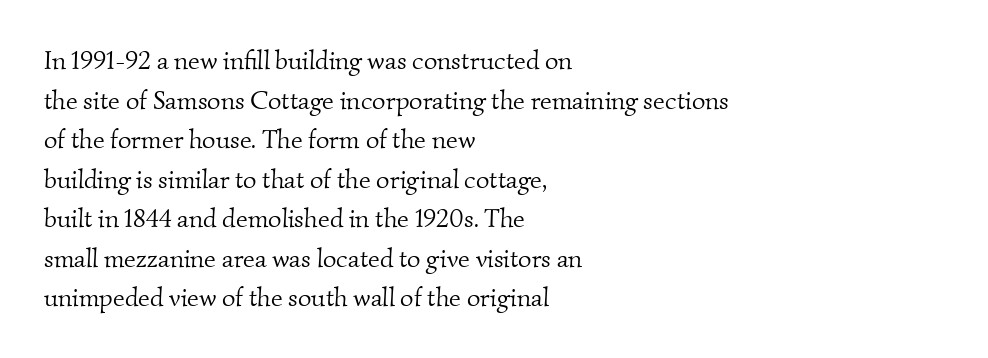
{"bold": "no", "underline": "no", "align": "left", "line_spacing": "normal", "line_spacing_ratio": 1.52, "letter_spacing": "normal", "letter_spacing_em": 0.0, "glyph_px": 26}
